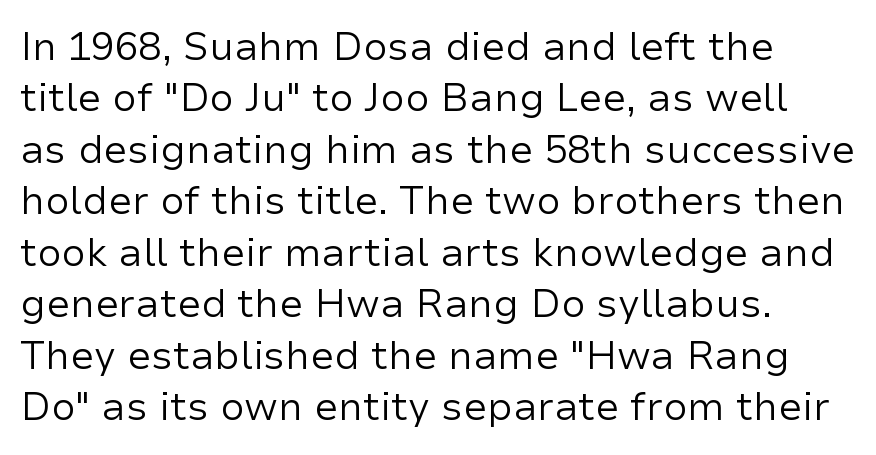
{"serif": "no", "italic": "no", "bold": "no", "weight": "regular", "width": "normal", "stroke_contrast": "low", "x_height": "medium", "monospaced": "no", "underline": "no", "align": "left", "line_spacing": "normal", "line_spacing_ratio": 1.32, "letter_spacing": "normal", "letter_spacing_em": 0.0, "glyph_px": 39}
